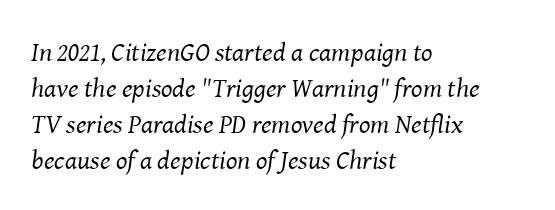
The image shows 27 px text type, italic (leaning right); set left-aligned, normal line spacing (1.33x), normal letter spacing, not underlined.
